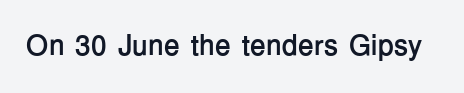
{"serif": "no", "italic": "no", "bold": "yes", "weight": "semibold", "width": "normal", "stroke_contrast": "low", "x_height": "medium", "monospaced": "no", "underline": "no", "letter_spacing": "normal", "letter_spacing_em": 0.0, "glyph_px": 29}
